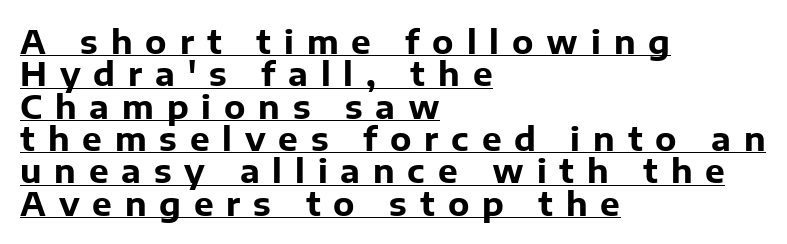
{"serif": "no", "italic": "no", "bold": "yes", "weight": "bold", "width": "normal", "stroke_contrast": "low", "x_height": "medium", "monospaced": "no", "underline": "yes", "align": "left", "line_spacing": "tight", "line_spacing_ratio": 0.98, "letter_spacing": "wide", "letter_spacing_em": 0.39, "glyph_px": 33}
